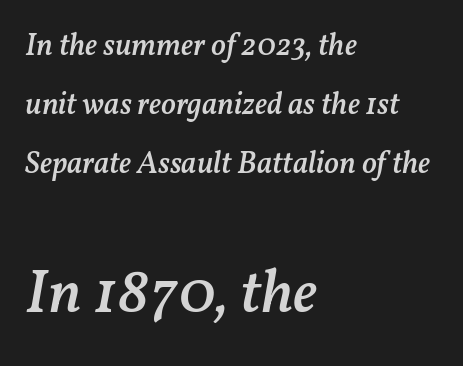
Q: Is the text bold? A: Semi-bold.
Q: Is the text italic (slanted)? A: Yes, it leans right by about 11 degrees.
Q: Is the text underlined? A: No.
Q: How is the paragraph aligned? A: Left-aligned.
Q: Is the spacing between letters normal or unusually wide? A: Normal.
Q: Is the spacing between lines tight, normal or loose? A: Loose.
Q: Which block of text is set in a larger size, the first (top) or the second (bottom)? A: The second (bottom) one.
Q: Width (condensed, normal, or wide)? A: Normal.
Q: Stroke contrast? A: Medium.
Q: x-height? A: Medium.
Q: Monospaced? A: No.
